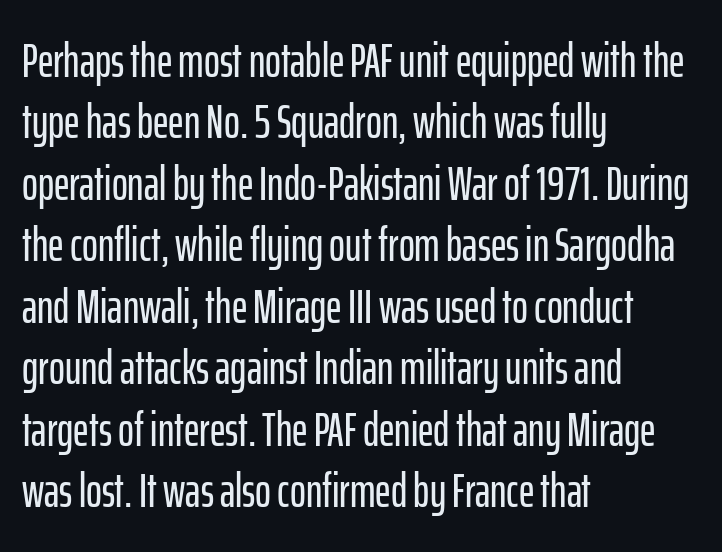
The letters carry no serifs — their stems end cleanly without finishing strokes. Caption: multi-line text, flush left, ragged right. Characters follow at the spacing the type designer built in. The vertical gap from one line to the next is medium. A roman cut, with each character standing at attention. You could not count columns in this text — the font is proportionally spaced.
